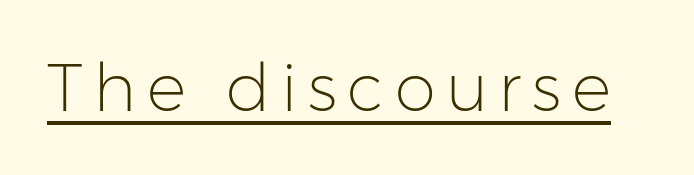
The image shows 66 px light sans-serif type, upright; set underlined; low stroke contrast and a medium x-height.
